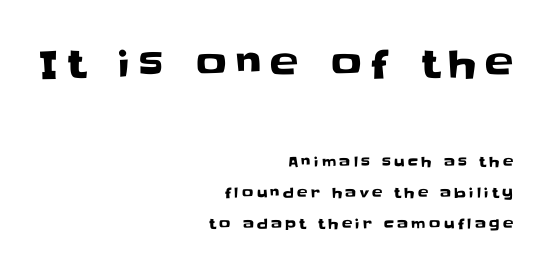
The image shows 38 px sans-serif type, upright; set right-aligned, loose line spacing (2.2x), unusually wide letter spacing (+0.23 em), not underlined; the first (top) block is 2.71x larger; low stroke contrast and a large x-height.
